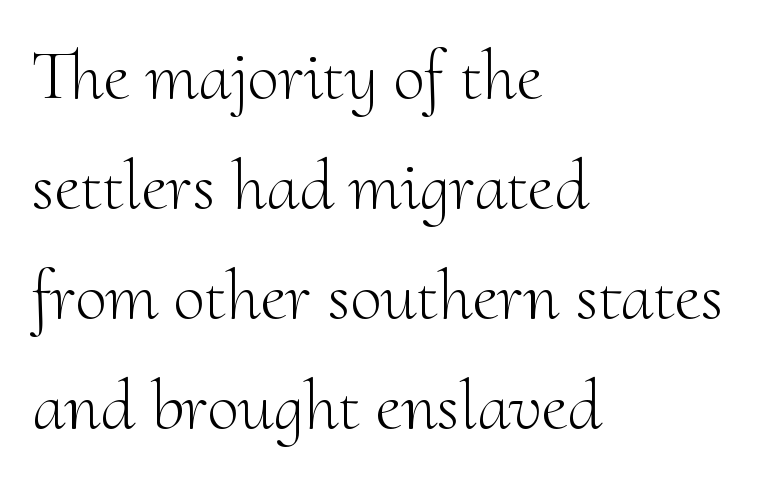
{"serif": "yes", "italic": "no", "bold": "no", "weight": "light", "width": "normal", "stroke_contrast": "medium", "x_height": "small", "monospaced": "no", "underline": "no", "align": "left", "line_spacing": "normal", "line_spacing_ratio": 1.55, "letter_spacing": "normal", "letter_spacing_em": 0.0, "glyph_px": 71}
